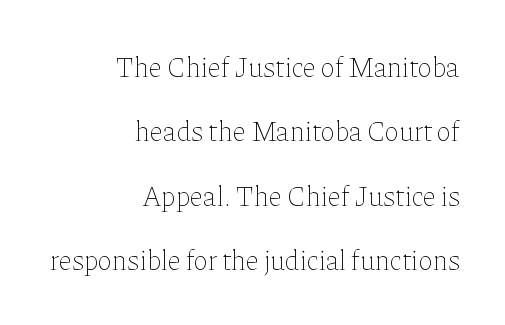
Tracking here is standard; glyphs follow each other at the usual distance. This sample has the flowing, uneven cadence of proportional lettering. The typesetting does not lean heavy: it is not bold. Posture: vertical. Leading is clearly above the norm, producing a sparse column. Alignment: flush right.
